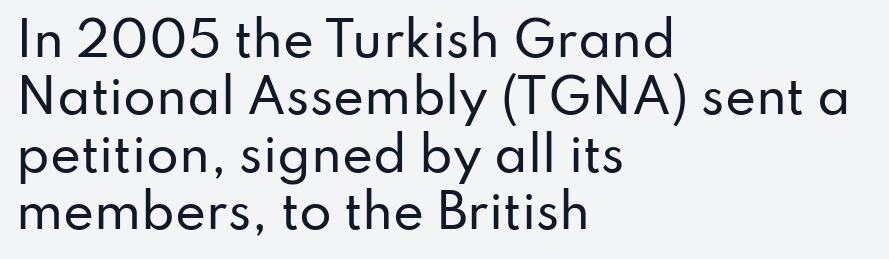
The image shows 47 px sans-serif type, upright; set left-aligned, line spacing 1.22x, normal letter spacing, not underlined; low stroke contrast and a small x-height.
